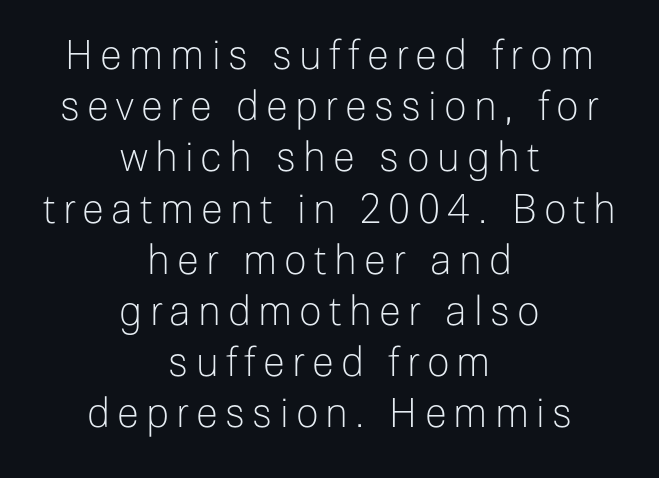
Q: Is the text bold? A: No.
Q: Is the text italic (slanted)? A: No, it is upright.
Q: Is the typeface a serif or a sans-serif typeface? A: Sans-serif.
Q: Is the text underlined? A: No.
Q: How is the paragraph aligned? A: Centered.
Q: Is the spacing between lines tight, normal or loose? A: Normal.
Q: Width (condensed, normal, or wide)? A: Normal.
Q: Stroke contrast? A: Low.
Q: x-height? A: Medium.
Q: Monospaced? A: No.
